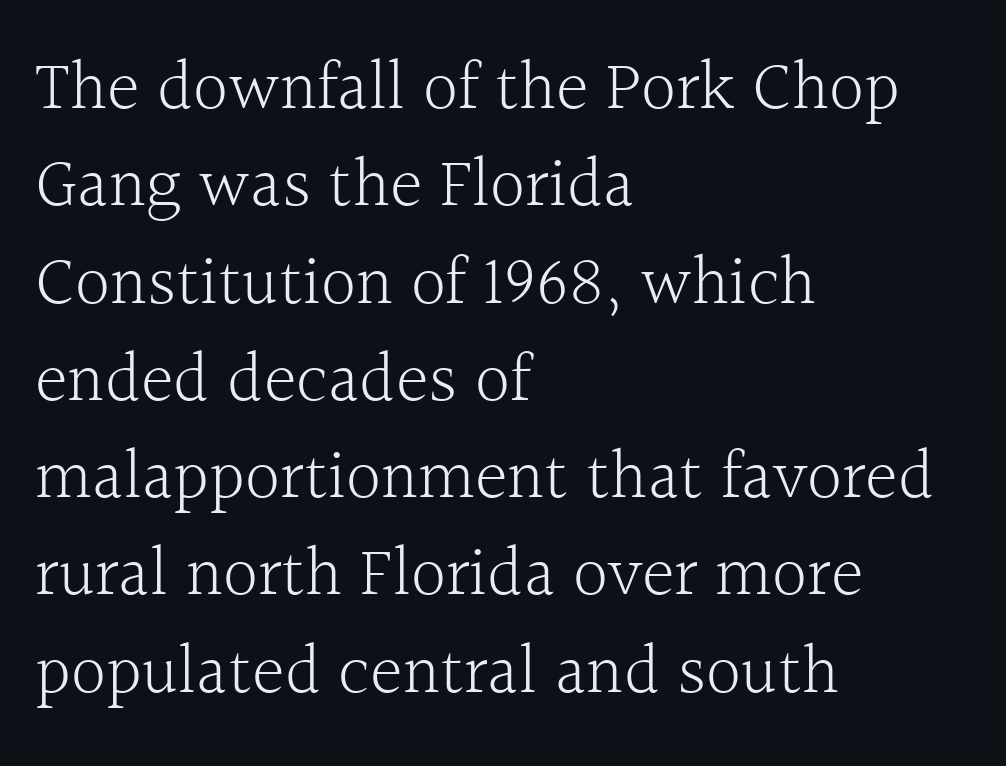
{"serif": "yes", "italic": "no", "bold": "no", "weight": "light", "width": "normal", "x_height": "medium", "monospaced": "no", "underline": "no", "align": "left", "line_spacing": "normal", "line_spacing_ratio": 1.39, "letter_spacing": "normal", "letter_spacing_em": 0.0, "glyph_px": 70}
